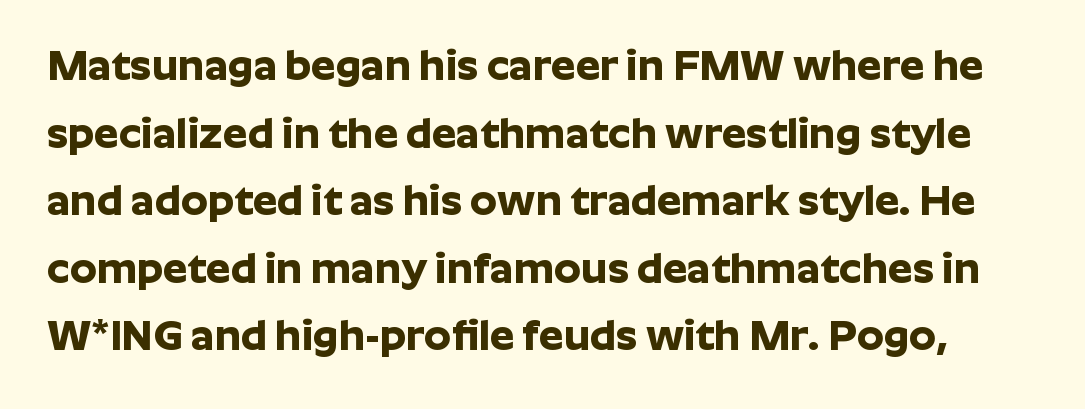
Q: Is the text bold? A: Yes.
Q: Is the text italic (slanted)? A: No, it is upright.
Q: Is the typeface a serif or a sans-serif typeface? A: Sans-serif.
Q: Is the text underlined? A: No.
Q: Is the spacing between letters normal or unusually wide? A: Normal.
Q: Is the spacing between lines tight, normal or loose? A: Normal.
Q: Width (condensed, normal, or wide)? A: Normal.
Q: Stroke contrast? A: Low.
Q: x-height? A: Medium.
Q: Monospaced? A: No.
